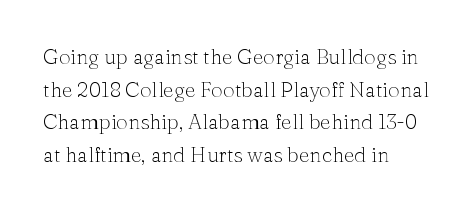
{"italic": "no", "bold": "no", "underline": "no", "align": "left", "line_spacing": "normal", "line_spacing_ratio": 1.55, "letter_spacing": "normal", "letter_spacing_em": 0.0, "glyph_px": 21}
